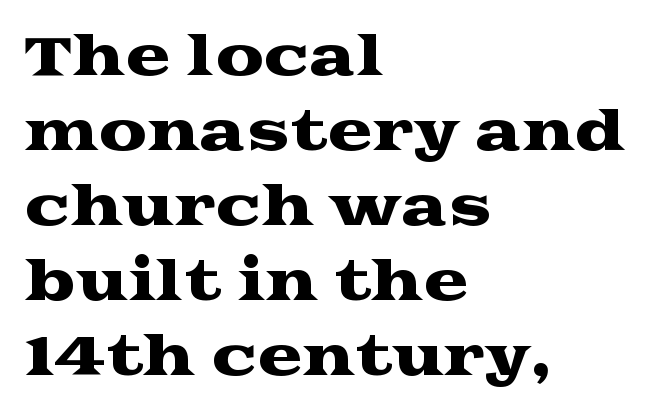
This rendering employs a face with finishing strokes, i.e., a serif. Leading: standard. Posture: upright roman. The setting favours the left margin, as ordinary paragraphs usually do. The type is set solid horizontally, with unmodified tracking. Each letter keeps its own natural width here, so spacing adapts to shape.
